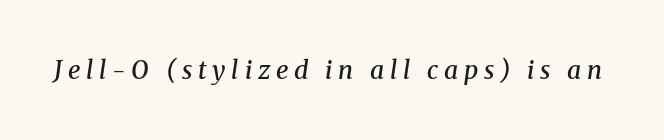
{"italic": "yes", "lean": "right", "slant_degrees": 8, "bold": "semi", "underline": "no", "letter_spacing": "wide", "letter_spacing_em": 0.23, "glyph_px": 25}
